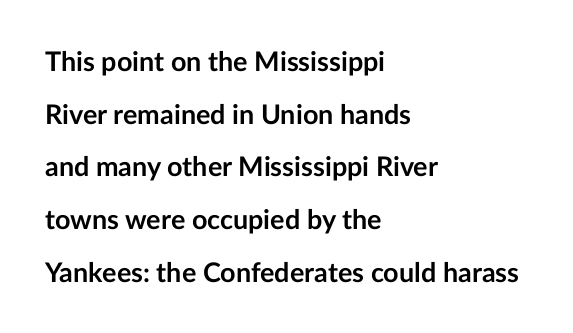
{"italic": "no", "bold": "yes", "underline": "no", "align": "left", "line_spacing": "loose", "line_spacing_ratio": 1.95, "letter_spacing": "normal", "letter_spacing_em": 0.0, "glyph_px": 27}
